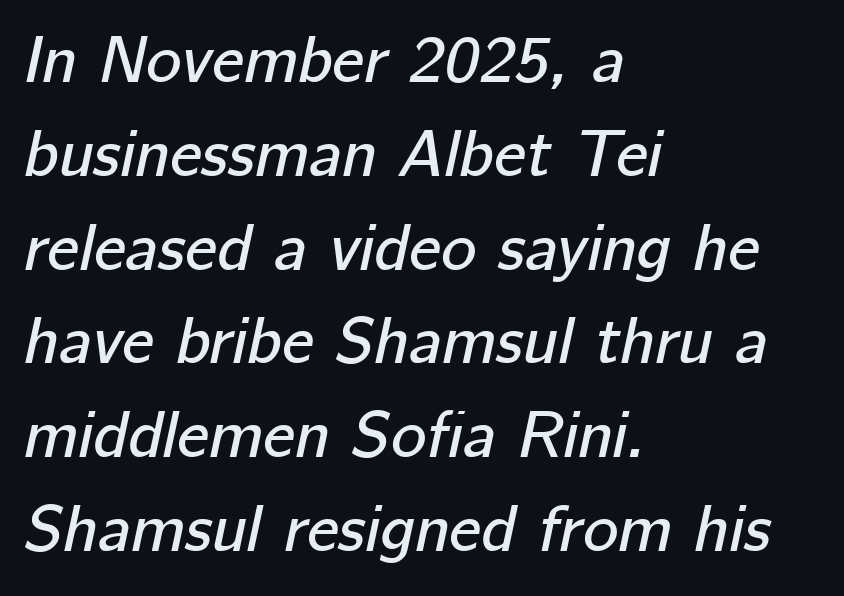
A typesetter would call this proportional, since set widths differ per character. Bare-footed words on every line. These lines keep a tight, regular rhythm from letter to letter. Interline gaps are of average width in this sample. Quick note: italic.
